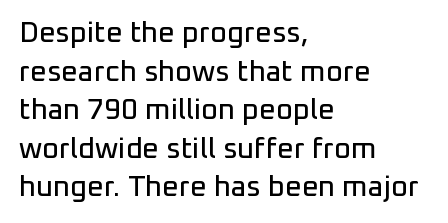
The image shows 29 px sans-serif type, upright; set left-aligned, normal line spacing (1.33x), normal letter spacing, not underlined; low stroke contrast and a medium x-height.
